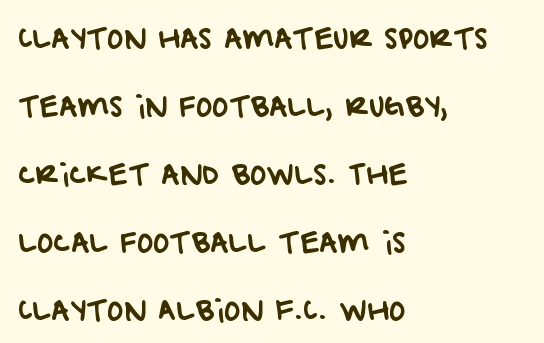
Q: Is the typeface a serif or a sans-serif typeface? A: Sans-serif.
Q: Is the text underlined? A: No.
Q: How is the paragraph aligned? A: Left-aligned.
Q: Is the spacing between letters normal or unusually wide? A: Normal.
Q: Is the spacing between lines tight, normal or loose? A: Loose.
Q: Width (condensed, normal, or wide)? A: Normal.
Q: Stroke contrast? A: Low.
Q: x-height? A: Large.
Q: Monospaced? A: No.
